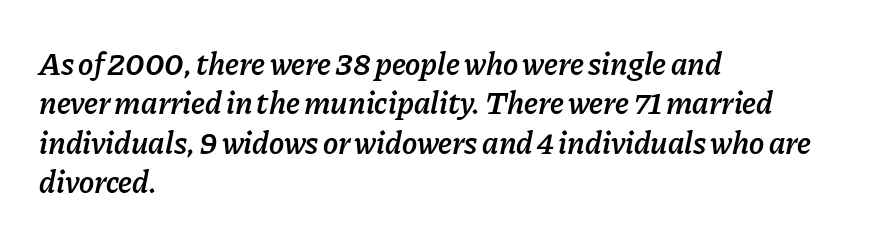
{"italic": "yes", "lean": "right", "slant_degrees": 11, "bold": "semi", "weight": "semibold", "width": "normal", "stroke_contrast": "low", "x_height": "medium", "monospaced": "no", "underline": "no", "align": "left", "line_spacing_ratio": 1.23, "letter_spacing": "normal", "letter_spacing_em": 0.0, "glyph_px": 32}
